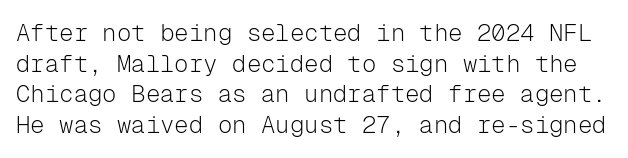
The image shows 24 px text type, upright; set normal line spacing (1.28x), normal letter spacing, not underlined.
